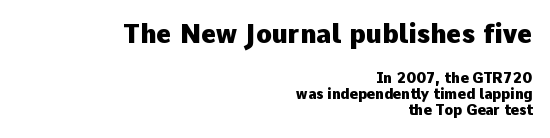
Q: Is the text bold? A: Yes.
Q: Is the text italic (slanted)? A: No, it is upright.
Q: Is the text underlined? A: No.
Q: How is the paragraph aligned? A: Right-aligned.
Q: Is the spacing between letters normal or unusually wide? A: Normal.
Q: Which block of text is set in a larger size, the first (top) or the second (bottom)? A: The first (top) one.
